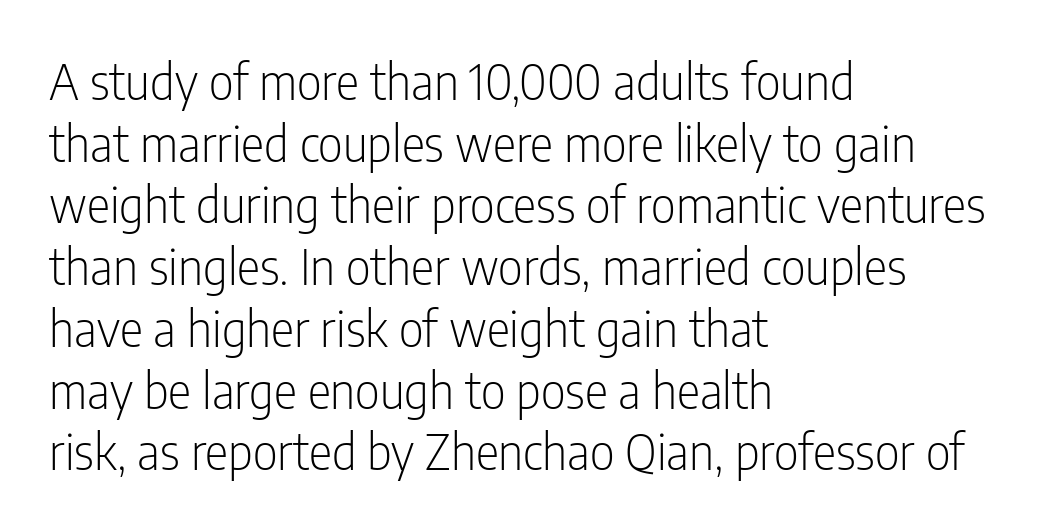
The image shows 49 px light, condensed sans-serif type, upright; set left-aligned, normal line spacing (1.26x), normal letter spacing, not underlined; low stroke contrast and a medium x-height.
